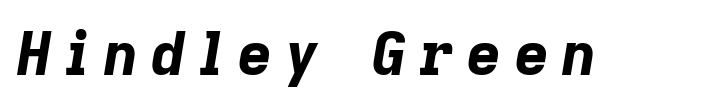
Would a proofreader flag this as italicized? Yes. Does the weight exceed regular? Yes, all the way to bold. Check the space under the baseline: it is left empty. This sample has the flowing, uneven cadence of proportional lettering.
